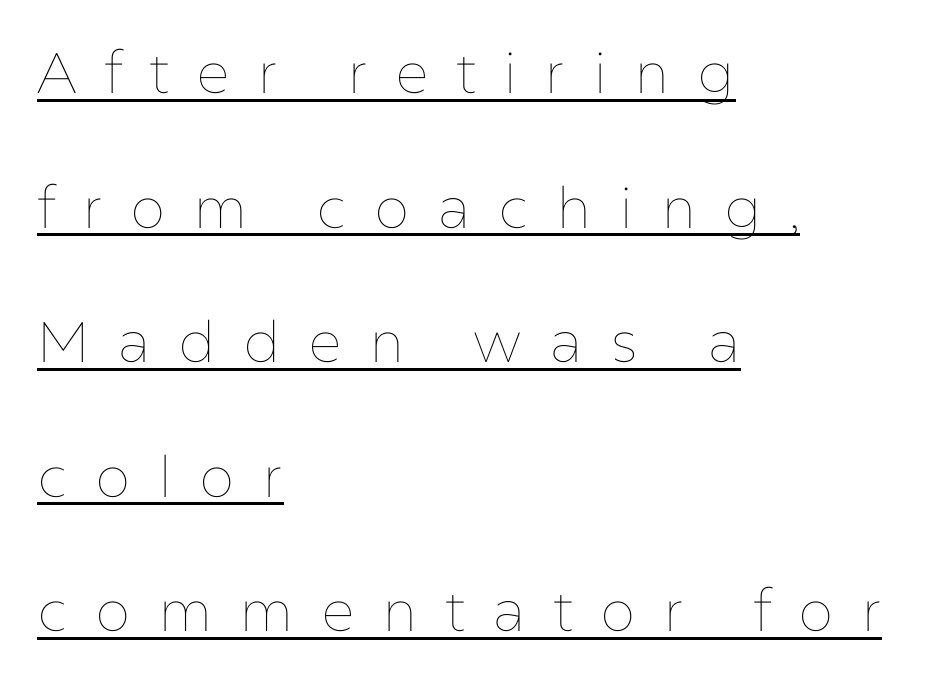
The face used here appears with an underline applied. Each new line begins a long way beneath the previous one. The face used here is proportionally spaced, like ordinary book or web type. Rendered with straight, roman letterforms. Stem width sits at or under what a default text font uses.
